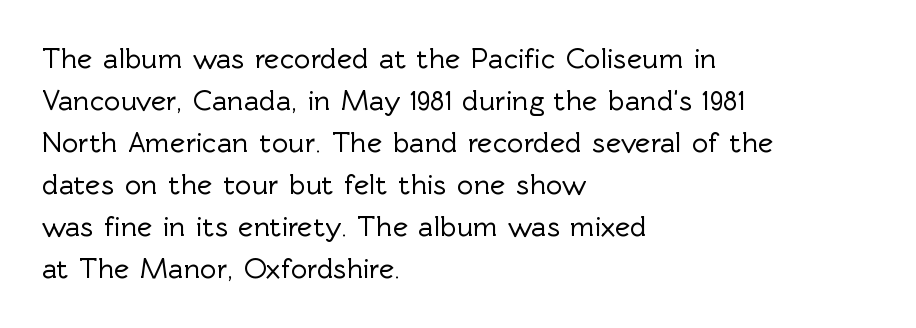
Rule under the text: the space is simply empty. Here the glyphs are tracked normally, forming tight word shapes. Each letter keeps its own natural width here, so spacing adapts to shape. Unlike italic type, these characters show no tilt at all. Is the block centered? No — it sits flush against the left margin. A typesetter would call this leading conventional body-copy spacing.
